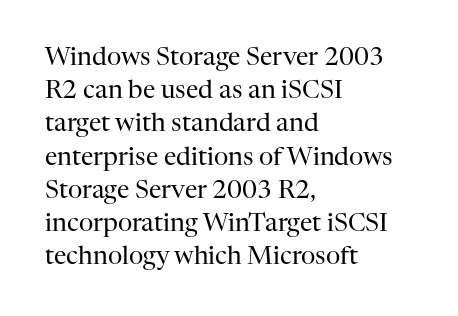
These lines sit exactly where default settings would place them. Decoration check: the copy has no underline. The typeface has the unassuming heft of standard copy or less. Horizontal alignment here is leftward, the default for most running prose.
